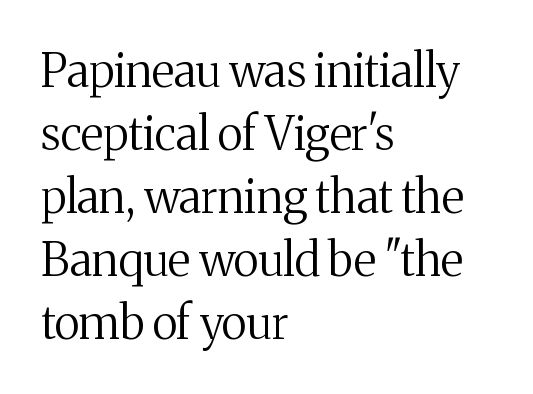
Is the type heavy? It reads as light-to-regular instead. The letters advance in unequal steps, a hallmark of proportional type. A student would call this left alignment; a typographer would say flush left, rag right. Observe the ordinary spacing: letters are neighbours, not strangers.
